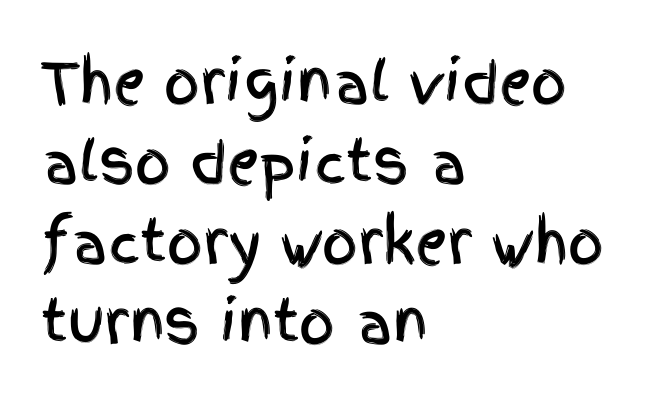
Letters rest on an invisible, unmarked baseline. Notice how descenders clear the ascenders below comfortably — that's standard leading. Characters remain perfectly vertical along every line. In terms of letterspacing, this is plain default setting.
